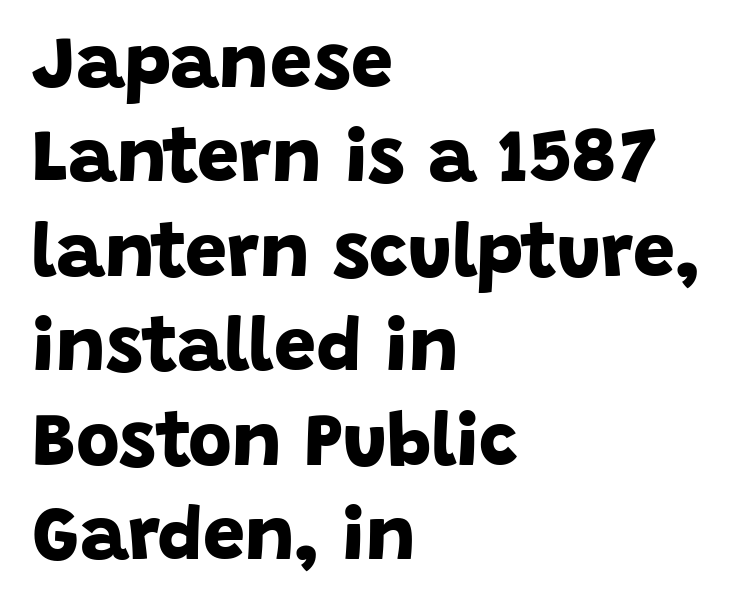
{"serif": "no", "bold": "yes", "weight": "bold", "width": "normal", "stroke_contrast": "low", "x_height": "large", "monospaced": "no", "underline": "no", "align": "left", "line_spacing": "normal", "line_spacing_ratio": 1.26, "letter_spacing": "normal", "letter_spacing_em": 0.0, "glyph_px": 75}
